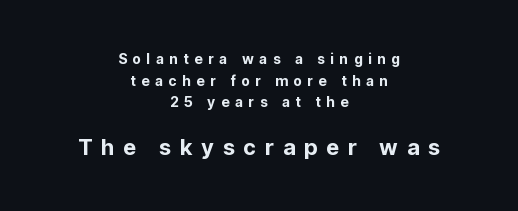
Horizontal bands of white between lines are of average thickness. These lines are centered, leaving both edges ragged. Only glyphs here, with clear space below each row. In terms of letterspacing, this is a distinctly airy, spread setting.
